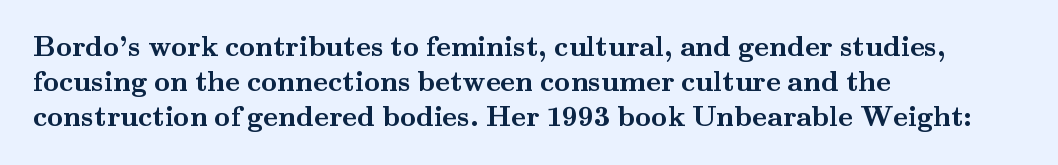
{"serif": "yes", "italic": "no", "bold": "yes", "weight": "semibold", "width": "wide", "stroke_contrast": "medium", "x_height": "small", "monospaced": "no", "underline": "no", "align": "left", "line_spacing": "normal", "line_spacing_ratio": 1.25, "letter_spacing": "normal", "letter_spacing_em": 0.0, "glyph_px": 28}
